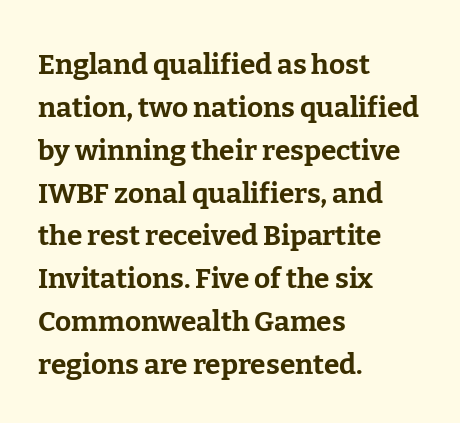
The image shows 28 px bold serif type, upright; set left-aligned, normal line spacing (1.53x), normal letter spacing, not underlined; low stroke contrast and a medium x-height.
